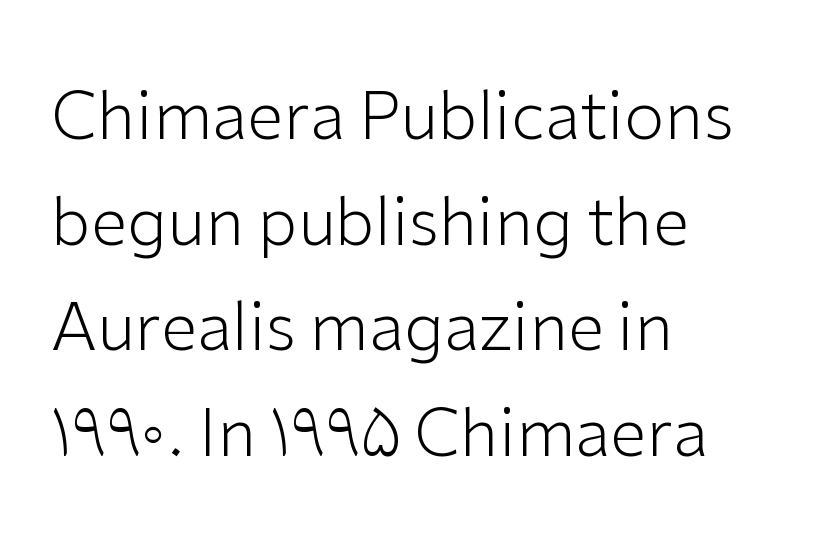
Spacing verdict: proportional, widths tailored to each character. Typeset ragged right — the left edge is the straight one. What stands out about the letter spacing? Nothing — it is the standard amount. No feet cap the strokes, marking this as sans-serif type. This block has exactly the height ordinary leading produces.
